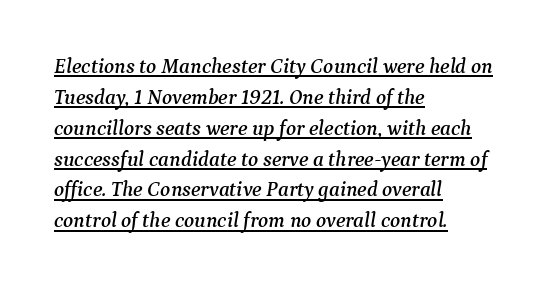
{"italic": "yes", "lean": "right", "slant_degrees": 9, "underline": "yes", "align": "left", "line_spacing": "normal", "line_spacing_ratio": 1.47, "letter_spacing": "normal", "letter_spacing_em": 0.0, "glyph_px": 21}
